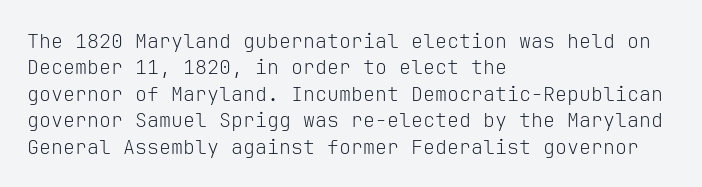
Characters remain perfectly vertical along every line. Rows of type keep a routine distance in the vertical direction. The face looks like a standard text weight, possibly lighter. Letter spacing: default. Each row of text sits above clean, open space.
